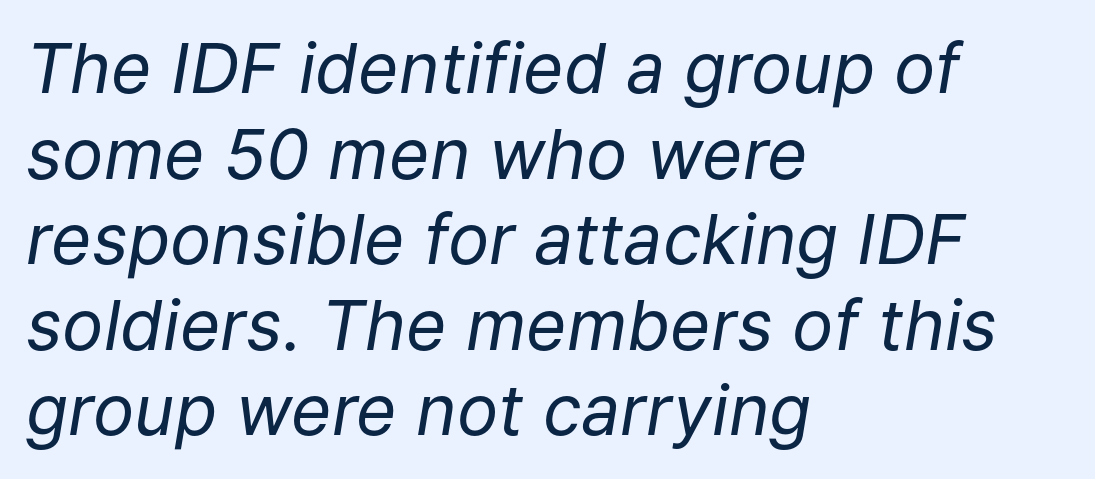
A clean baseline with only descenders dipping below it. Heft: none added — not bold. The compositor pushed each line to the left boundary. Spacing between characters is what you'd get straight out of the box. Here the designer chose a conventional face with non-uniform glyph widths.
